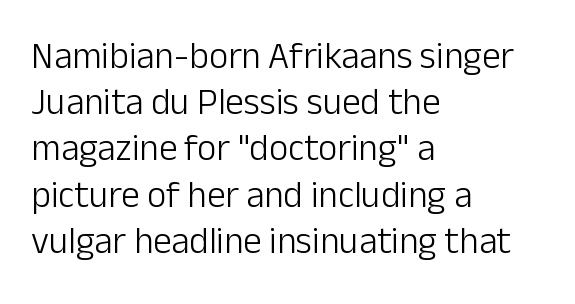
Nope, no serifs anywhere on these letters. Line spacing here is normal. The zone under the glyphs is completely vacant. Is the type heavy? It reads as light-to-regular instead. The lines in this sample share a left origin and differ only in where they stop.
